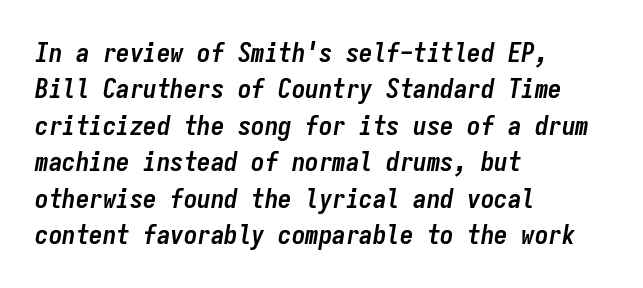
{"italic": "yes", "lean": "right", "slant_degrees": 9, "bold": "yes", "underline": "no", "align": "left", "line_spacing": "normal", "line_spacing_ratio": 1.35, "letter_spacing": "normal", "letter_spacing_em": 0.0, "glyph_px": 27}
